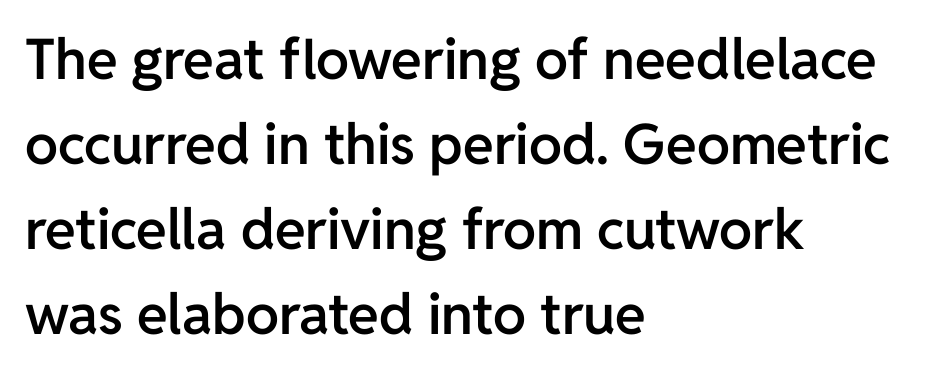
{"serif": "no", "italic": "no", "bold": "semi", "weight": "semibold", "width": "normal", "stroke_contrast": "low", "x_height": "medium", "monospaced": "no", "underline": "no", "align": "left", "line_spacing": "normal", "line_spacing_ratio": 1.52, "letter_spacing": "normal", "letter_spacing_em": 0.0, "glyph_px": 56}
